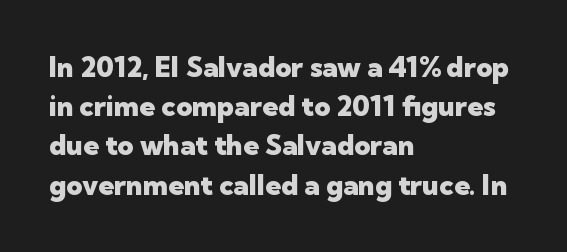
{"serif": "no", "italic": "no", "bold": "yes", "weight": "heavy", "width": "normal", "stroke_contrast": "low", "x_height": "medium", "monospaced": "no", "underline": "no", "align": "left", "line_spacing": "normal", "line_spacing_ratio": 1.4, "letter_spacing": "normal", "letter_spacing_em": 0.0, "glyph_px": 28}
